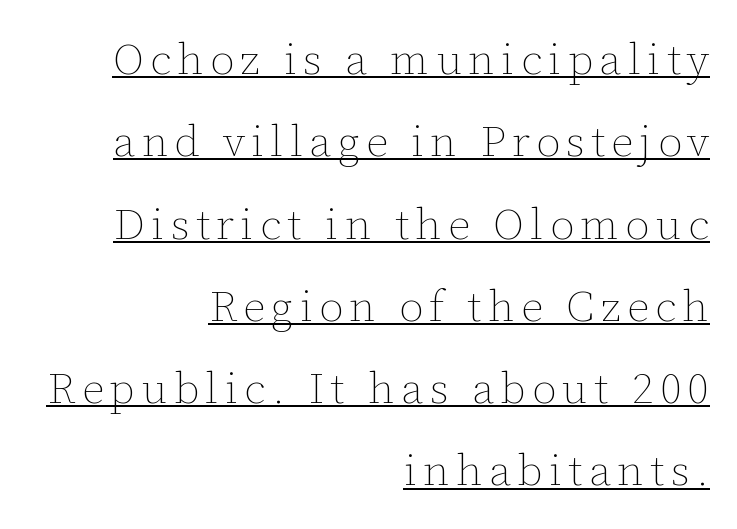
{"italic": "no", "bold": "no", "weight": "thin", "width": "normal", "stroke_contrast": "low", "x_height": "medium", "monospaced": "no", "underline": "yes", "align": "right", "line_spacing_ratio": 1.87, "glyph_px": 44}
